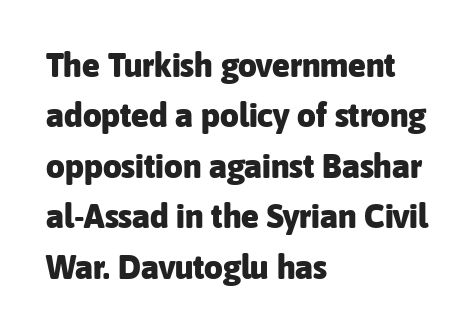
Q: Is the text bold? A: Yes.
Q: Is the text italic (slanted)? A: No, it is upright.
Q: Is the typeface a serif or a sans-serif typeface? A: Sans-serif.
Q: Is the text underlined? A: No.
Q: How is the paragraph aligned? A: Left-aligned.
Q: Is the spacing between letters normal or unusually wide? A: Normal.
Q: Is the spacing between lines tight, normal or loose? A: Normal.
Q: Width (condensed, normal, or wide)? A: Normal.
Q: Stroke contrast? A: Low.
Q: x-height? A: Medium.
Q: Monospaced? A: No.
